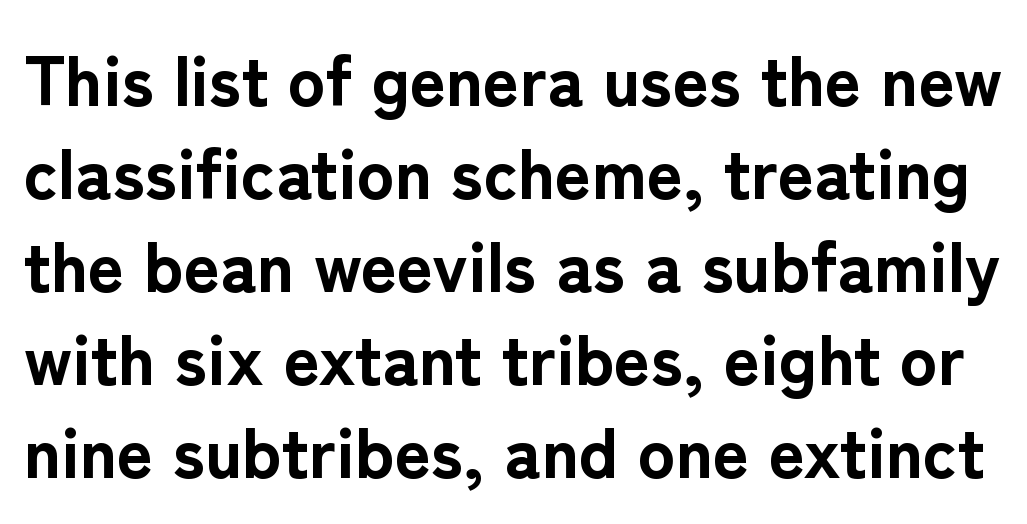
The image shows 70 px bold sans-serif type, upright; set normal line spacing (1.33x), normal letter spacing, not underlined; low stroke contrast and a medium x-height.
